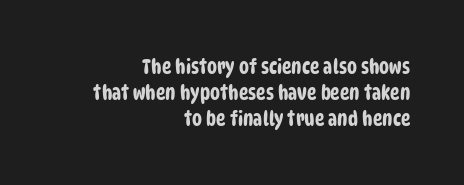
The image shows 20 px text type; set right-aligned, normal line spacing (1.29x), normal letter spacing, not underlined.
